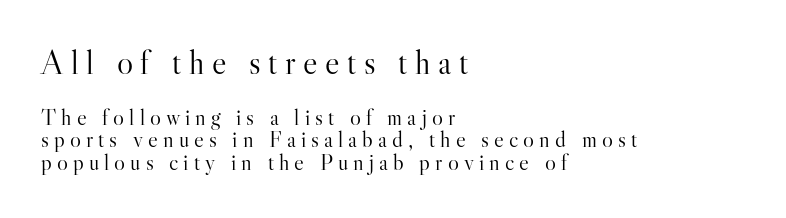
{"serif": "yes", "italic": "no", "bold": "no", "weight": "light", "width": "normal", "stroke_contrast": "high", "x_height": "small", "monospaced": "no", "underline": "no", "align": "left", "line_spacing": "tight", "line_spacing_ratio": 0.98, "letter_spacing": "wide", "letter_spacing_em": 0.22, "larger_block": "first", "size_ratio": 1.48, "glyph_px": 34}
